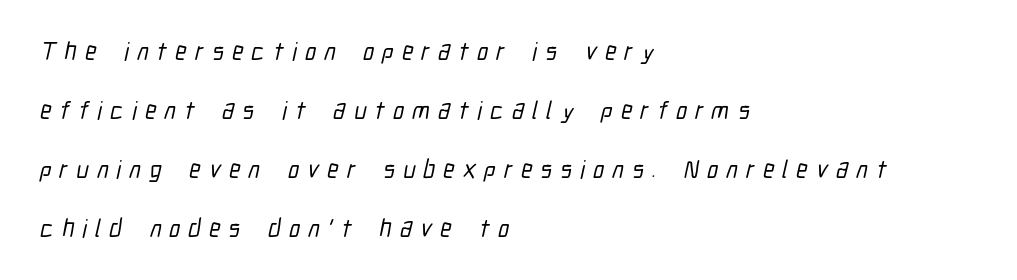
Loosely led — the rows are spread out. There is plenty of visible air inserted between adjacent glyphs. Unmarked baselines from the first word to the last. Horizontally, the lines are justified to the leading edge only.
